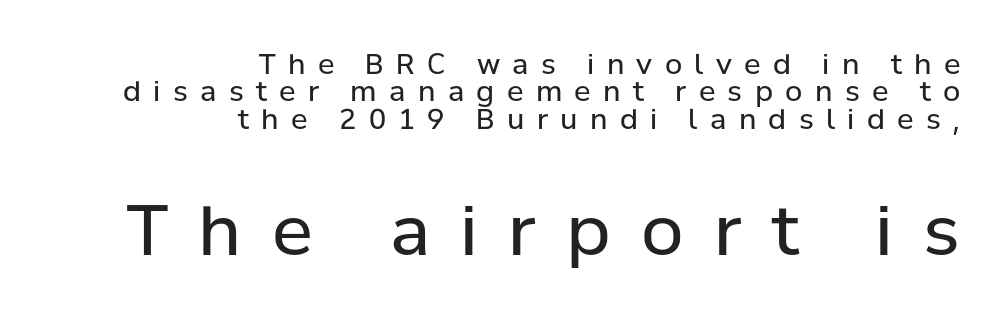
The lines are quadded right. This sample trades vertical openness for compactness between lines. The rendering uses natural spacing where letterforms have individual widths. Block two is the big one; block one sits smaller above it. Upright lettering throughout.
